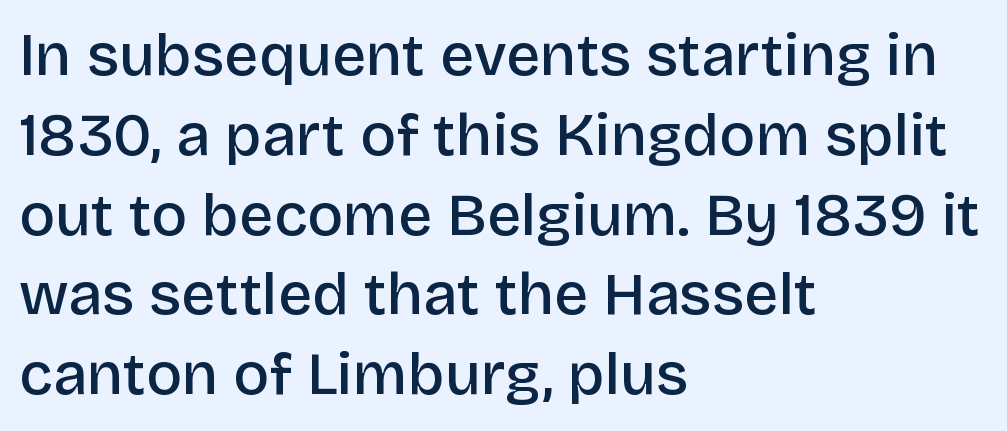
{"serif": "no", "italic": "no", "bold": "semi", "weight": "semibold", "width": "normal", "stroke_contrast": "low", "x_height": "large", "monospaced": "no", "underline": "no", "align": "left", "line_spacing": "normal", "line_spacing_ratio": 1.33, "letter_spacing": "normal", "letter_spacing_em": 0.0, "glyph_px": 60}
